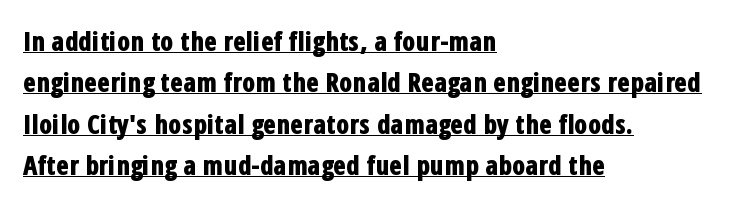
Q: Is the text bold? A: Yes.
Q: Is the text italic (slanted)? A: No, it is upright.
Q: Is the text underlined? A: Yes.
Q: How is the paragraph aligned? A: Left-aligned.
Q: Is the spacing between letters normal or unusually wide? A: Normal.
Q: Is the spacing between lines tight, normal or loose? A: Normal.
